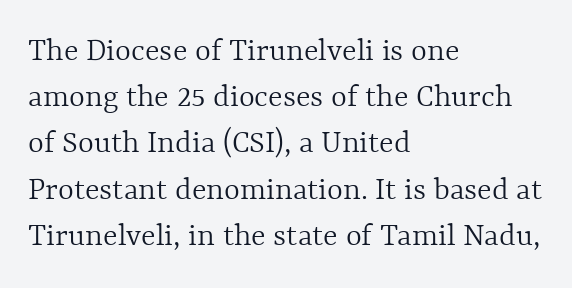
Spacing verdict: proportional, widths tailored to each character. The lines sit at an ordinary, default distance from one another. Nope, not italic — everything's standing straight. The compositor pushed each line to the left boundary. Ink coverage per letter is moderate at most.
